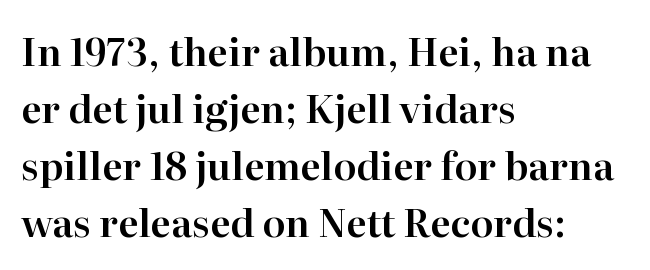
The image shows 38 px serif type, upright; set left-aligned, normal line spacing (1.5x), normal letter spacing, not underlined; high stroke contrast and a medium x-height.
